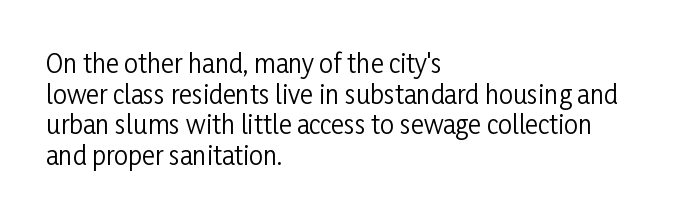
{"italic": "no", "bold": "no", "underline": "no", "align": "left", "line_spacing_ratio": 1.23, "letter_spacing": "normal", "letter_spacing_em": 0.0, "glyph_px": 25}
